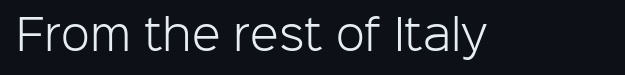
{"serif": "no", "italic": "no", "bold": "no", "weight": "light", "width": "normal", "stroke_contrast": "low", "x_height": "medium", "monospaced": "no", "underline": "no", "letter_spacing": "normal", "letter_spacing_em": 0.0, "glyph_px": 42}
